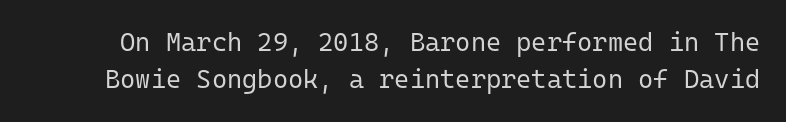
The letters stand straight up with perfectly vertical stems. The baseline area is clear. Characters follow at the spacing the type designer built in. Letters have the restrained weight of plain body copy at most. The line-height multiplier appears to be the usual default.
